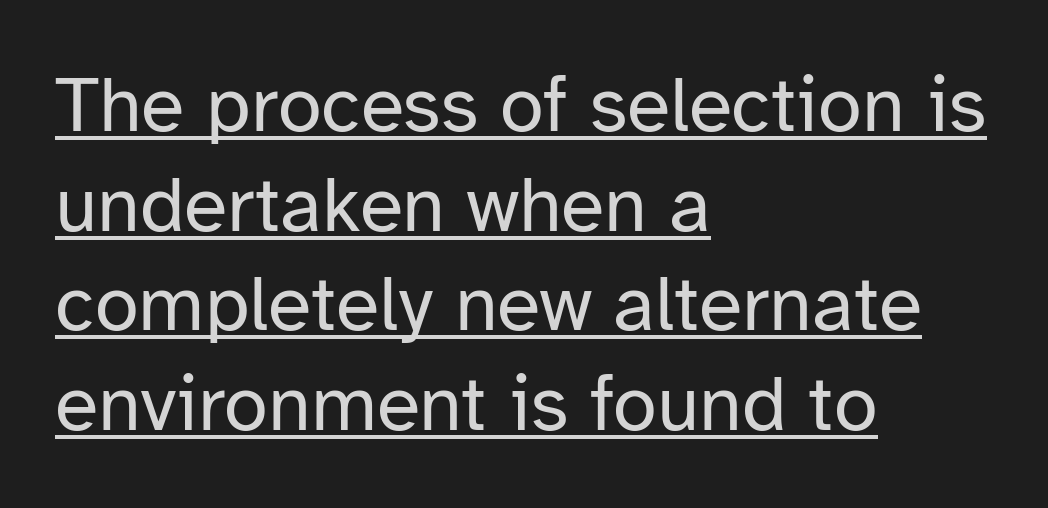
The image shows 79 px regular-weight sans-serif type, upright; set left-aligned, normal line spacing (1.26x), normal letter spacing, underlined; low stroke contrast and a medium x-height.
